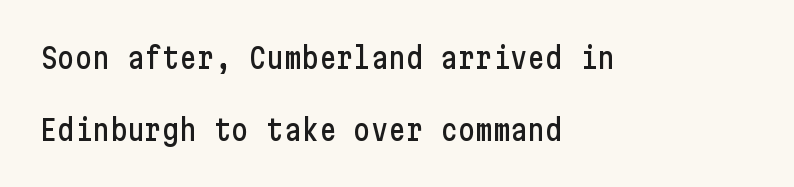
The image shows 29 px condensed sans-serif type, upright; set left-aligned, loose line spacing (2.47x), normal letter spacing, not underlined; low stroke contrast and a medium x-height.
